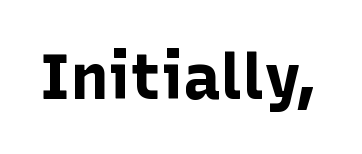
Quick note: not italic, upright. The letters are bold, with thick, heavy strokes. Any mark beneath the type? The region is blank. Here the designer chose a conventional face with non-uniform glyph widths.
